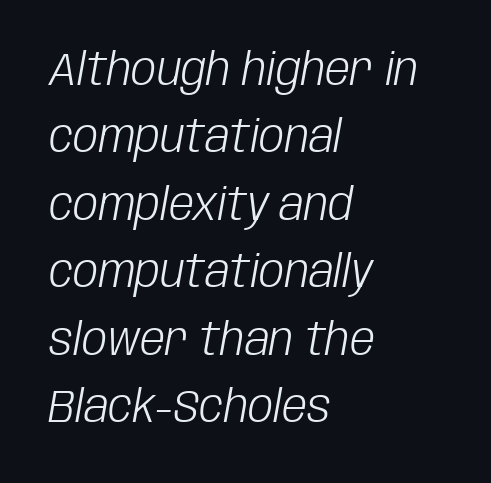
The image shows 45 px light, condensed type, italic (leaning right); set left-aligned, normal line spacing (1.5x), normal letter spacing, not underlined; low stroke contrast and a large x-height.
